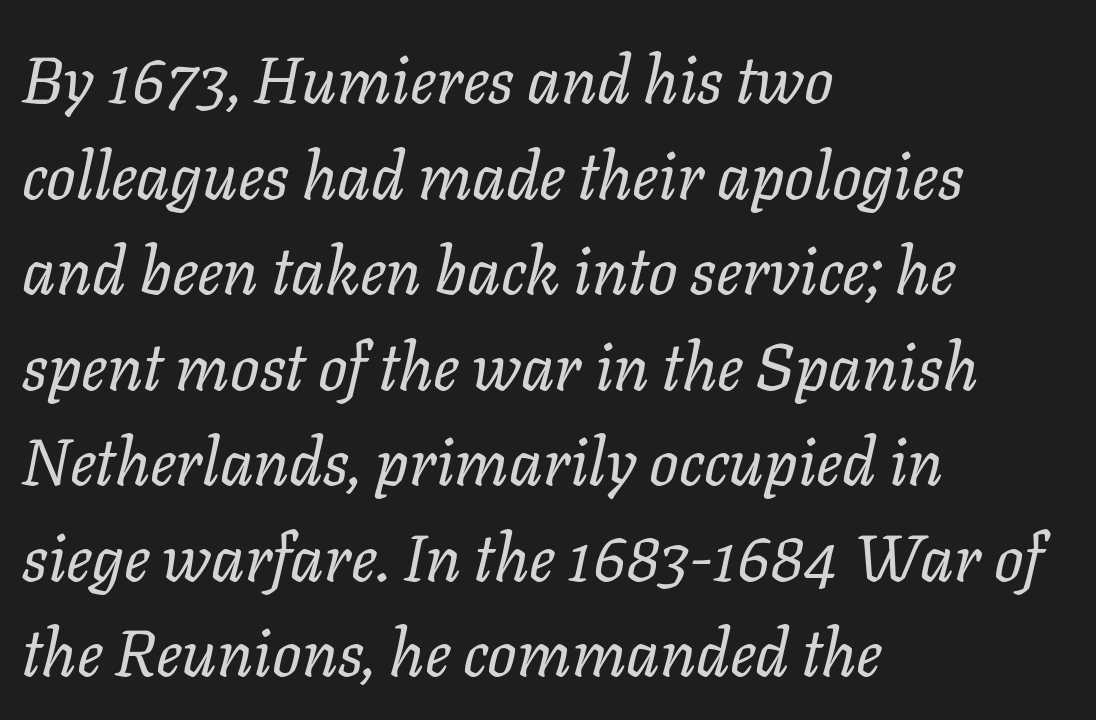
Q: Is the text bold? A: No.
Q: Is the text italic (slanted)? A: Yes, it leans right by about 11 degrees.
Q: Is the text underlined? A: No.
Q: How is the paragraph aligned? A: Left-aligned.
Q: Is the spacing between letters normal or unusually wide? A: Normal.
Q: Is the spacing between lines tight, normal or loose? A: Normal.
Q: Width (condensed, normal, or wide)? A: Normal.
Q: Stroke contrast? A: Low.
Q: x-height? A: Medium.
Q: Monospaced? A: No.
